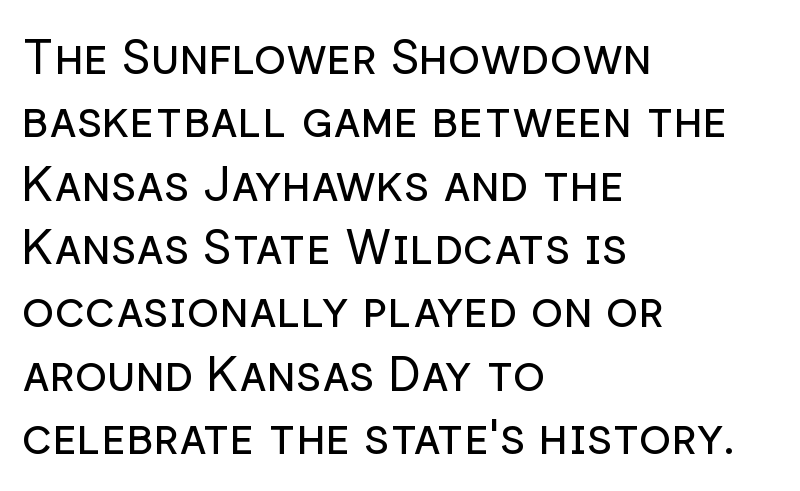
{"serif": "no", "italic": "no", "bold": "no", "weight": "regular", "width": "normal", "stroke_contrast": "low", "x_height": "medium", "monospaced": "no", "underline": "no", "align": "left", "line_spacing": "normal", "line_spacing_ratio": 1.32, "letter_spacing": "normal", "letter_spacing_em": 0.0, "glyph_px": 48}
